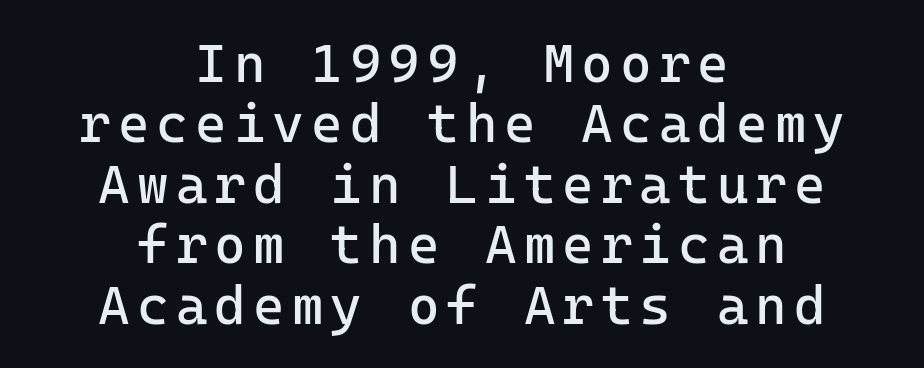
Q: Is the text bold? A: No.
Q: Is the text italic (slanted)? A: No, it is upright.
Q: Is the typeface a serif or a sans-serif typeface? A: Sans-serif.
Q: Is the text underlined? A: No.
Q: How is the paragraph aligned? A: Centered.
Q: Is the spacing between lines tight, normal or loose? A: Tight.
Q: Width (condensed, normal, or wide)? A: Normal.
Q: Stroke contrast? A: Low.
Q: x-height? A: Medium.
Q: Monospaced? A: Yes.
